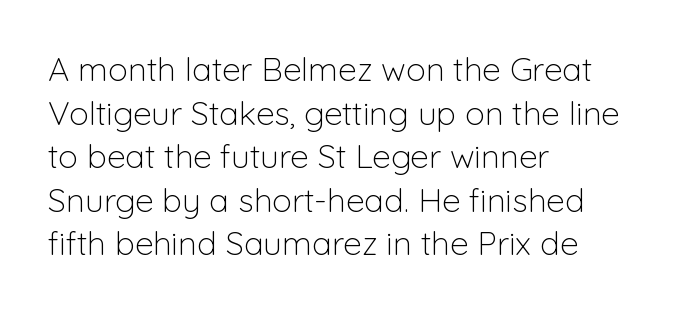
Q: Is the text bold? A: No.
Q: Is the text italic (slanted)? A: No, it is upright.
Q: Is the typeface a serif or a sans-serif typeface? A: Sans-serif.
Q: Is the text underlined? A: No.
Q: How is the paragraph aligned? A: Left-aligned.
Q: Is the spacing between letters normal or unusually wide? A: Normal.
Q: Is the spacing between lines tight, normal or loose? A: Normal.
Q: Width (condensed, normal, or wide)? A: Normal.
Q: Stroke contrast? A: Low.
Q: x-height? A: Medium.
Q: Monospaced? A: No.
